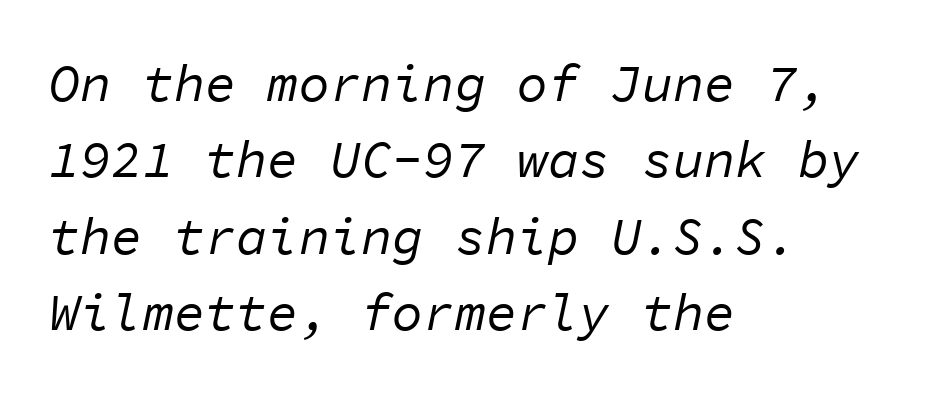
{"italic": "yes", "lean": "right", "slant_degrees": 11, "bold": "no", "weight": "regular", "width": "normal", "stroke_contrast": "low", "x_height": "medium", "monospaced": "yes", "underline": "no", "align": "left", "line_spacing": "normal", "line_spacing_ratio": 1.47, "letter_spacing": "normal", "letter_spacing_em": 0.0, "glyph_px": 52}
